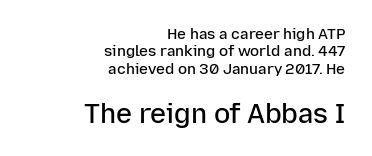
The image shows 27 px text type, upright; set right-aligned, line spacing 1.16x, normal letter spacing, not underlined; the second (bottom) block is 1.8x larger.
